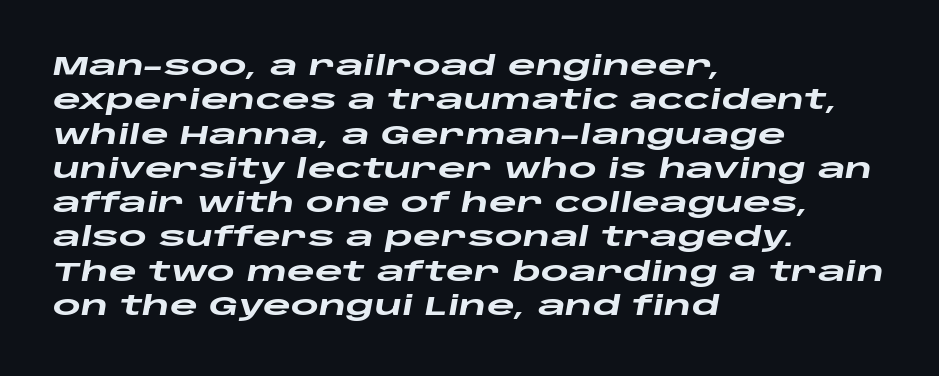
{"italic": "yes", "lean": "right", "slant_degrees": 10, "bold": "yes", "underline": "no", "align": "left", "line_spacing": "normal", "line_spacing_ratio": 1.27, "letter_spacing": "normal", "letter_spacing_em": 0.0, "glyph_px": 27}
